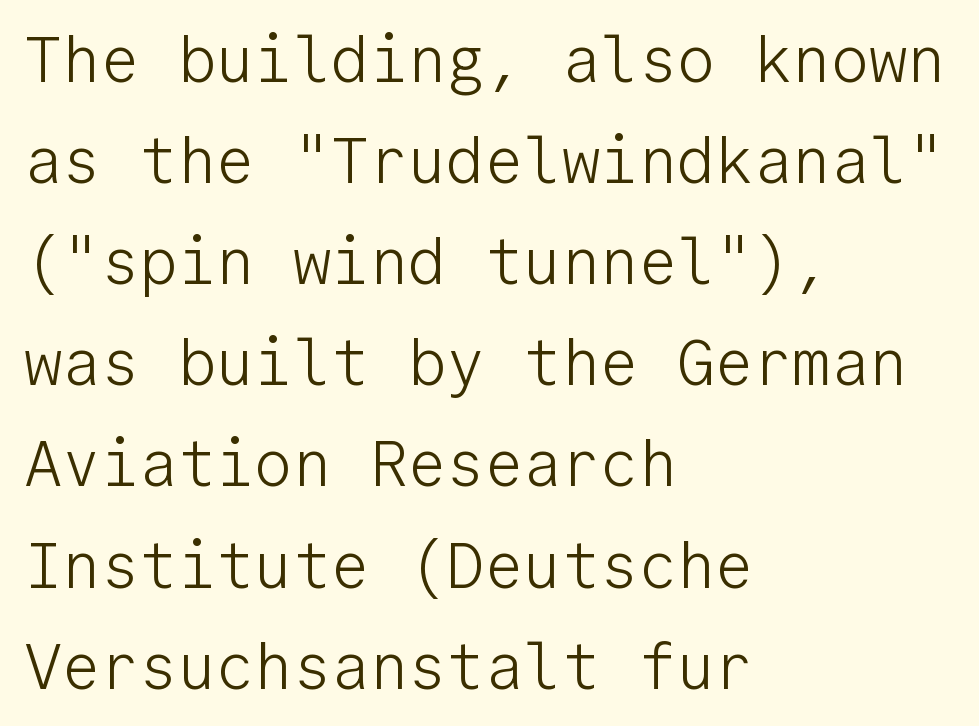
The ragged edge is on the right, which tells us the setting is flush left. This sample uses plain, unmodified letter spacing. Classification — sans serif. A typesetter would call this monospace, since all characters share one set width. Normally led — the rows are evenly, conventionally spaced.
